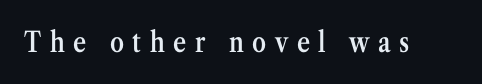
The image shows 28 px semibold, condensed serif type, upright; set unusually wide letter spacing (+0.31 em), not underlined; medium stroke contrast and a medium x-height.
